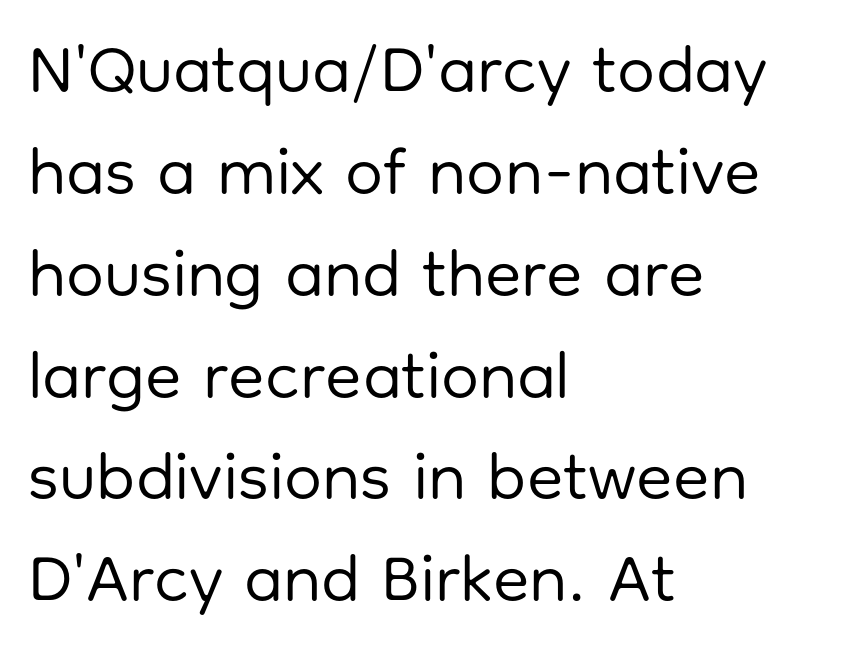
{"serif": "no", "italic": "no", "bold": "no", "weight": "regular", "width": "normal", "stroke_contrast": "low", "x_height": "medium", "monospaced": "no", "underline": "no", "align": "left", "line_spacing": "normal", "line_spacing_ratio": 1.52, "letter_spacing": "normal", "letter_spacing_em": 0.0, "glyph_px": 67}
